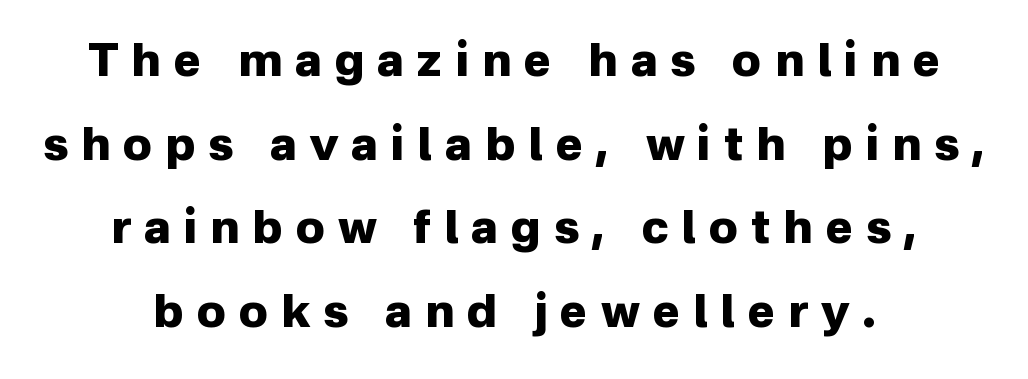
{"serif": "no", "italic": "no", "bold": "yes", "weight": "heavy", "width": "normal", "stroke_contrast": "low", "x_height": "medium", "monospaced": "no", "underline": "no", "align": "center", "line_spacing_ratio": 1.82, "letter_spacing": "wide", "letter_spacing_em": 0.28, "glyph_px": 46}
